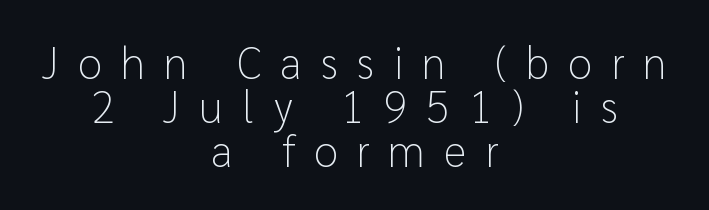
Character widths vary here, with narrow letters taking less room than wide ones. This reads as an unemphasized weight, regular at the heaviest. The lettering stays uniformly vertical, giving the passage a roman look. Compared with a flush-left layout, this one balances lines on the center instead. The foot of each line stays bare and open.
